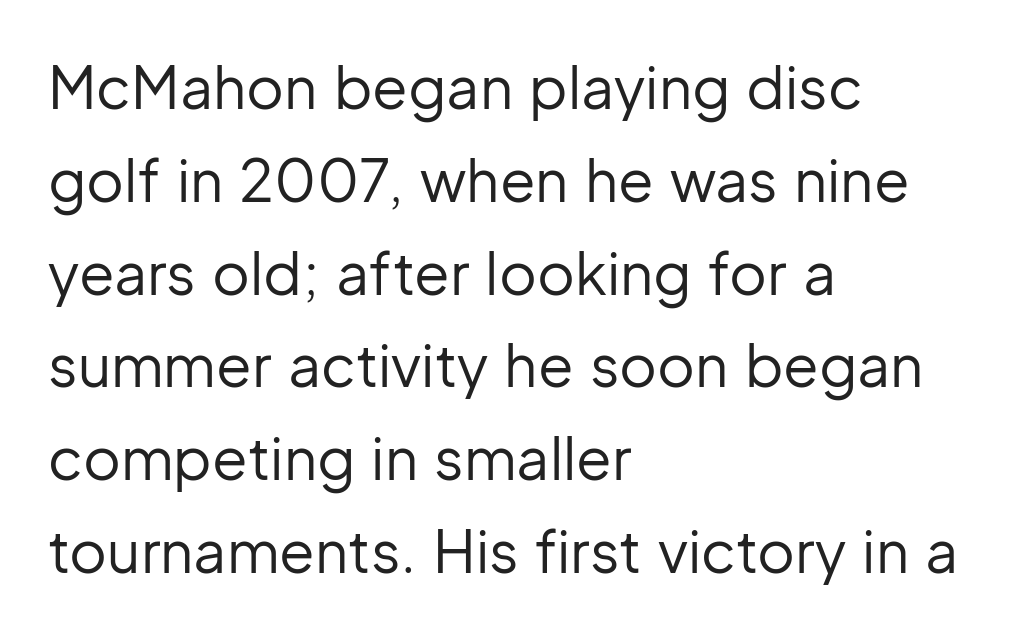
The image shows 58 px regular-weight sans-serif type, upright; set left-aligned, normal line spacing (1.6x), normal letter spacing, not underlined; low stroke contrast and a medium x-height.
